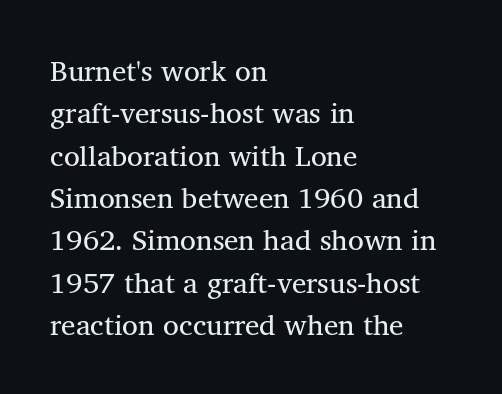
Q: Is the text bold? A: No.
Q: Is the text italic (slanted)? A: No, it is upright.
Q: Is the typeface a serif or a sans-serif typeface? A: Serif.
Q: Is the text underlined? A: No.
Q: How is the paragraph aligned? A: Left-aligned.
Q: Is the spacing between letters normal or unusually wide? A: Normal.
Q: Is the spacing between lines tight, normal or loose? A: Normal.
Q: Width (condensed, normal, or wide)? A: Normal.
Q: Stroke contrast? A: Medium.
Q: x-height? A: Medium.
Q: Monospaced? A: No.
